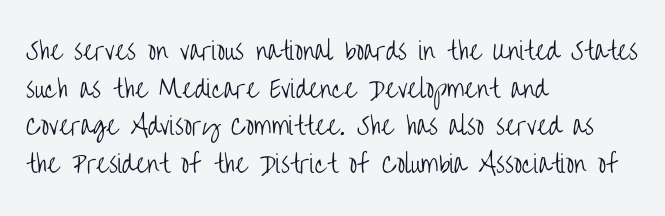
The setting favours the left margin, as ordinary paragraphs usually do. The face looks like a standard text weight, possibly lighter. Each row of text sits above clean, open space. Posture: straight, roman, zero tilt.
